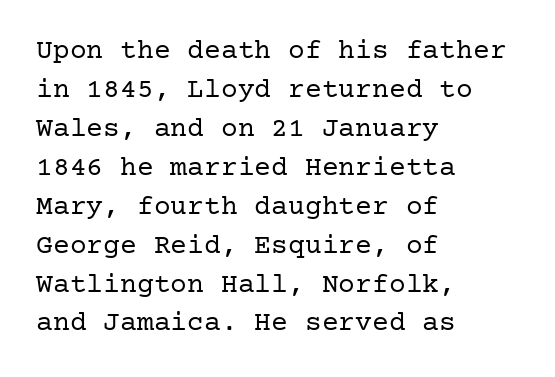
Q: Is the text bold? A: No.
Q: Is the text italic (slanted)? A: No, it is upright.
Q: Is the typeface a serif or a sans-serif typeface? A: Serif.
Q: Is the text underlined? A: No.
Q: How is the paragraph aligned? A: Left-aligned.
Q: Is the spacing between letters normal or unusually wide? A: Normal.
Q: Is the spacing between lines tight, normal or loose? A: Normal.
Q: Width (condensed, normal, or wide)? A: Normal.
Q: Stroke contrast? A: Low.
Q: x-height? A: Medium.
